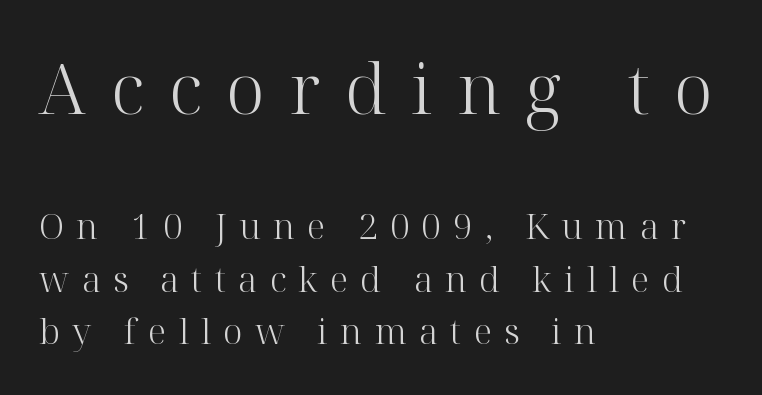
The image shows 70 px light serif type, upright; set left-aligned, normal line spacing (1.51x), unusually wide letter spacing (+0.35 em), not underlined; the first (top) block is 2.0x larger; high stroke contrast and a medium x-height.
